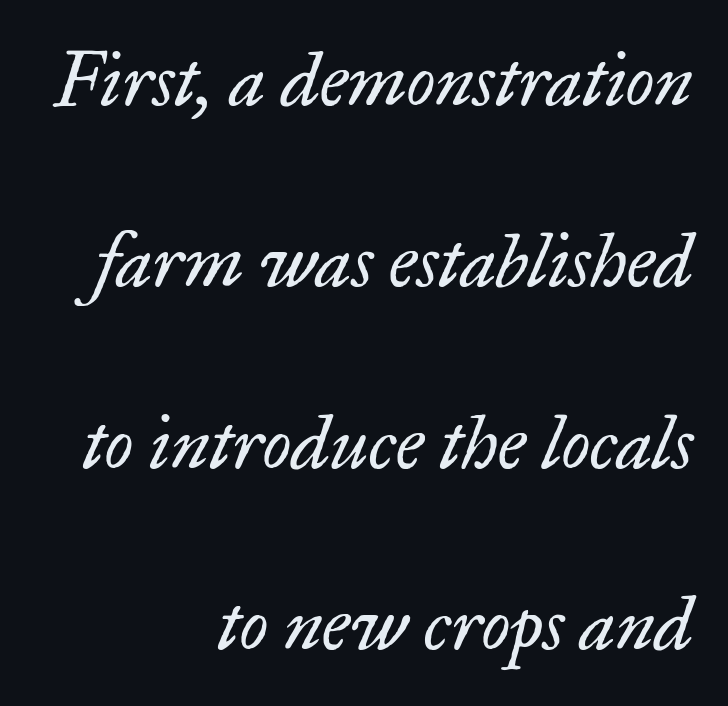
Q: Is the text bold? A: No.
Q: Is the text italic (slanted)? A: Yes, it leans right by about 17 degrees.
Q: Is the typeface a serif or a sans-serif typeface? A: Serif.
Q: Is the text underlined? A: No.
Q: How is the paragraph aligned? A: Right-aligned.
Q: Is the spacing between letters normal or unusually wide? A: Normal.
Q: Is the spacing between lines tight, normal or loose? A: Loose.
Q: Width (condensed, normal, or wide)? A: Normal.
Q: Stroke contrast? A: Low.
Q: x-height? A: Small.
Q: Monospaced? A: No.
